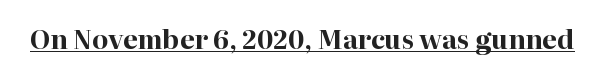
The image shows 26 px bold type, upright; set normal letter spacing, underlined.
